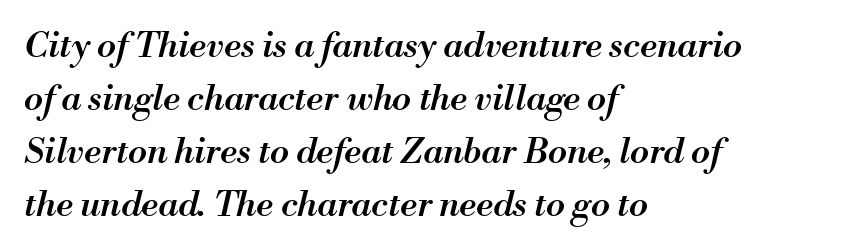
Q: Is the text bold? A: Semi-bold.
Q: Is the text italic (slanted)? A: Yes, it leans right by about 13 degrees.
Q: Is the text underlined? A: No.
Q: How is the paragraph aligned? A: Left-aligned.
Q: Is the spacing between letters normal or unusually wide? A: Normal.
Q: Is the spacing between lines tight, normal or loose? A: Normal.
Q: Width (condensed, normal, or wide)? A: Normal.
Q: Stroke contrast? A: Medium.
Q: x-height? A: Small.
Q: Monospaced? A: No.
